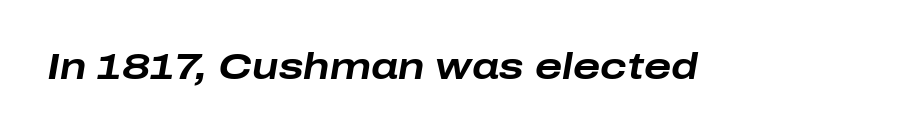
{"italic": "yes", "lean": "right", "slant_degrees": 10, "bold": "yes", "weight": "bold", "width": "wide", "stroke_contrast": "low", "x_height": "medium", "monospaced": "no", "underline": "no", "letter_spacing": "normal", "letter_spacing_em": 0.0, "glyph_px": 36}
